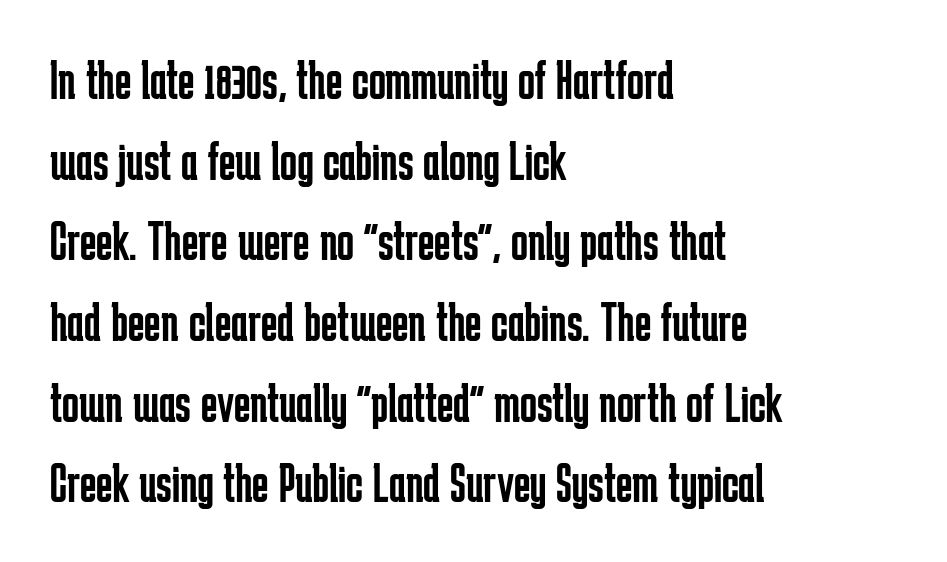
Q: Is the text bold? A: No.
Q: Is the text italic (slanted)? A: No, it is upright.
Q: Is the typeface a serif or a sans-serif typeface? A: Sans-serif.
Q: Is the text underlined? A: No.
Q: How is the paragraph aligned? A: Left-aligned.
Q: Is the spacing between letters normal or unusually wide? A: Normal.
Q: Is the spacing between lines tight, normal or loose? A: Normal.
Q: Width (condensed, normal, or wide)? A: Condensed.
Q: Stroke contrast? A: Low.
Q: x-height? A: Medium.
Q: Monospaced? A: No.
